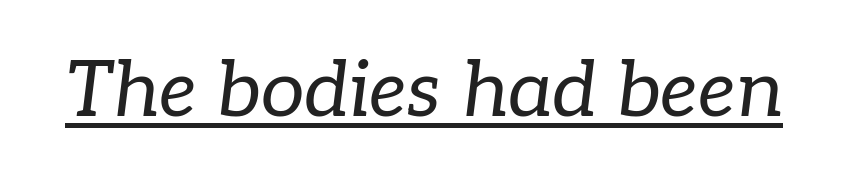
The image shows 78 px regular-weight serif type, italic (leaning right); set normal letter spacing, underlined; low stroke contrast and a medium x-height.
